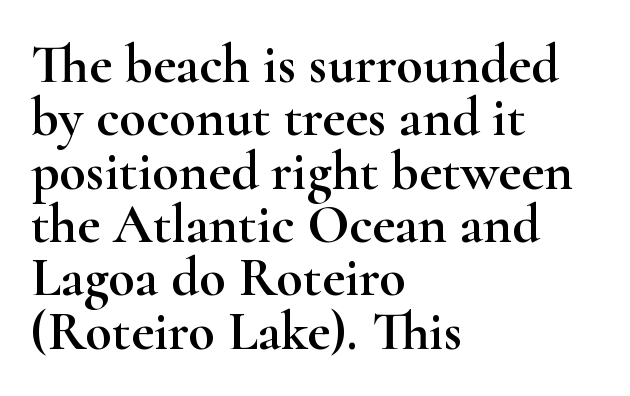
The image shows 55 px wide serif type, upright; set left-aligned, tight line spacing (0.97x), normal letter spacing, not underlined; high stroke contrast and a small x-height.
